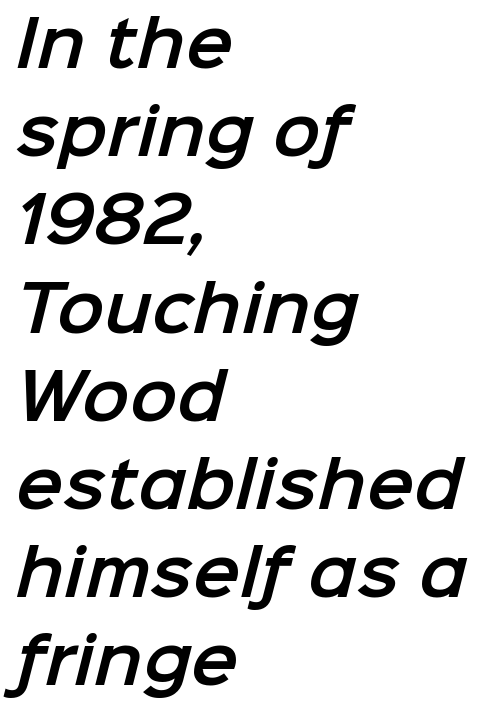
Q: Is the typeface a serif or a sans-serif typeface? A: Sans-serif.
Q: Is the text underlined? A: No.
Q: How is the paragraph aligned? A: Left-aligned.
Q: Is the spacing between letters normal or unusually wide? A: Normal.
Q: Is the spacing between lines tight, normal or loose? A: Normal.
Q: Width (condensed, normal, or wide)? A: Normal.
Q: Stroke contrast? A: Low.
Q: x-height? A: Medium.
Q: Monospaced? A: No.
